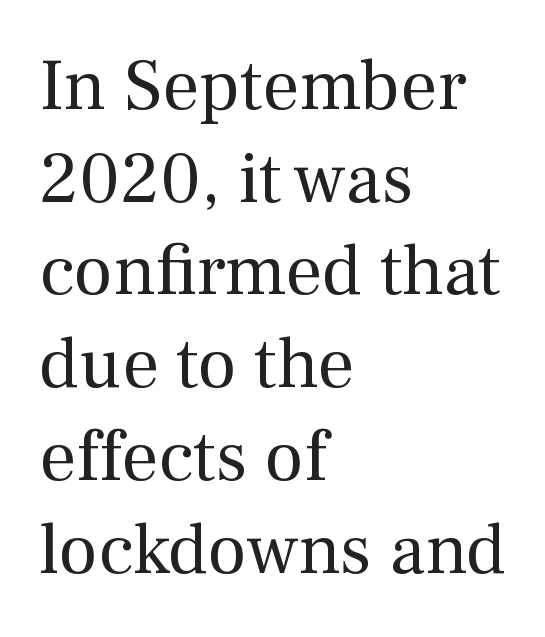
The image shows 73 px regular-weight serif type, upright; set left-aligned, normal line spacing (1.27x), normal letter spacing, not underlined; medium stroke contrast and a medium x-height.
